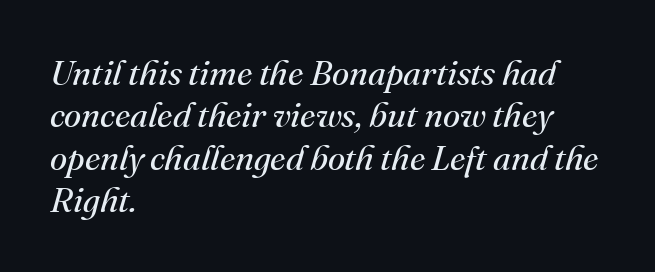
{"serif": "yes", "italic": "yes", "lean": "right", "slant_degrees": 16, "bold": "no", "weight": "regular", "width": "normal", "stroke_contrast": "medium", "x_height": "small", "monospaced": "no", "underline": "no", "align": "left", "line_spacing_ratio": 1.21, "letter_spacing": "normal", "letter_spacing_em": 0.0, "glyph_px": 35}
